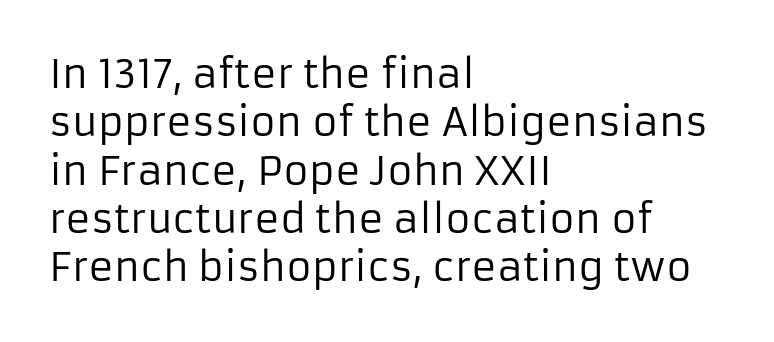
The image shows 39 px regular-weight sans-serif type, upright; set left-aligned, line spacing 1.24x, normal letter spacing, not underlined; low stroke contrast and a medium x-height.
